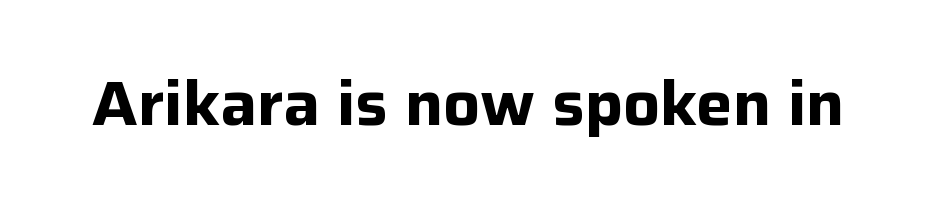
Q: Is the text bold? A: Yes.
Q: Is the text italic (slanted)? A: No, it is upright.
Q: Is the typeface a serif or a sans-serif typeface? A: Sans-serif.
Q: Is the text underlined? A: No.
Q: Is the spacing between letters normal or unusually wide? A: Normal.
Q: Width (condensed, normal, or wide)? A: Normal.
Q: Stroke contrast? A: Low.
Q: x-height? A: Medium.
Q: Monospaced? A: No.
